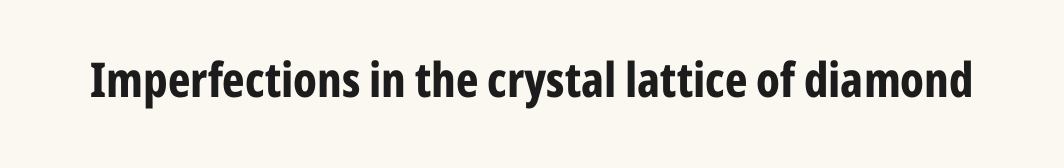
Q: Is the text bold? A: Yes.
Q: Is the text italic (slanted)? A: No, it is upright.
Q: Is the typeface a serif or a sans-serif typeface? A: Sans-serif.
Q: Is the text underlined? A: No.
Q: Is the spacing between letters normal or unusually wide? A: Normal.
Q: Width (condensed, normal, or wide)? A: Condensed.
Q: Stroke contrast? A: Low.
Q: x-height? A: Medium.
Q: Monospaced? A: No.
